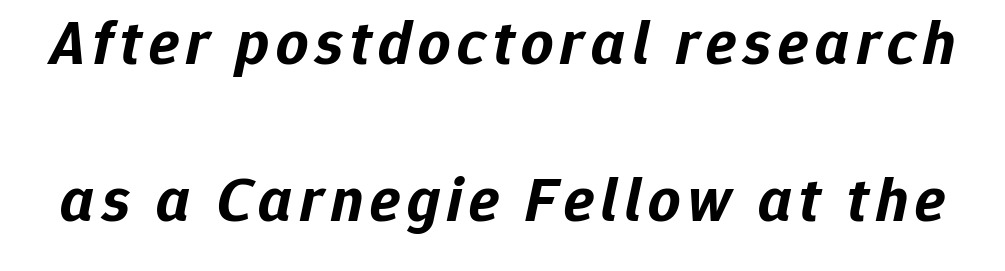
The space beneath each line is pristine and unruled. The leading is generous, giving the passage an open texture. I'd describe the lettering as bold — thick and assertive. You could not count columns in this text — the font is proportionally spaced. The axis of the letterforms is tilted away from vertical.
